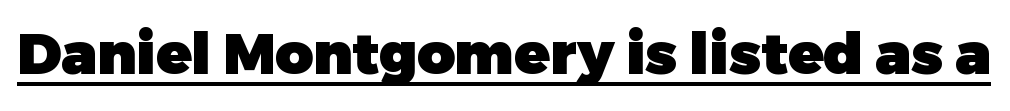
Font category for this specimen: sans-serif. The rendered words wear a rule along their underside. Posture: vertical. Notice how thick the strokes are: this is what a full bold looks like. Do the characters align in a grid? No, the font is proportional. Spacing between characters is what you'd get straight out of the box.
